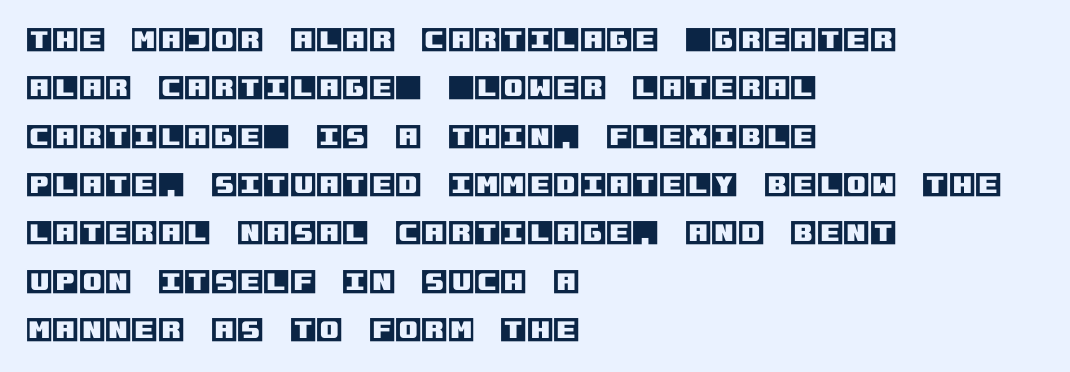
{"italic": "no", "underline": "no", "align": "left", "line_spacing_ratio": 1.79, "letter_spacing": "normal", "letter_spacing_em": 0.0, "glyph_px": 27}
